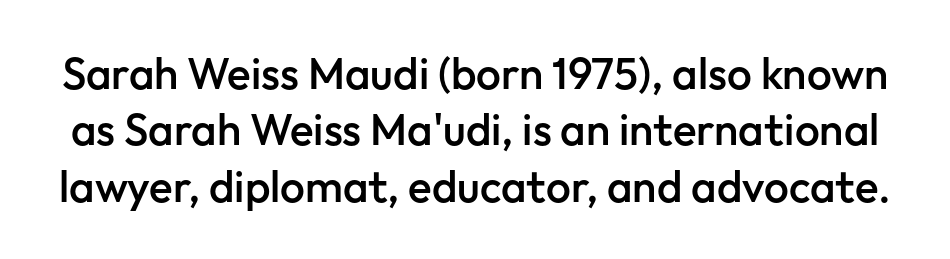
The image shows 44 px semibold sans-serif type, upright; set normal line spacing (1.28x), normal letter spacing, not underlined; low stroke contrast and a medium x-height.
